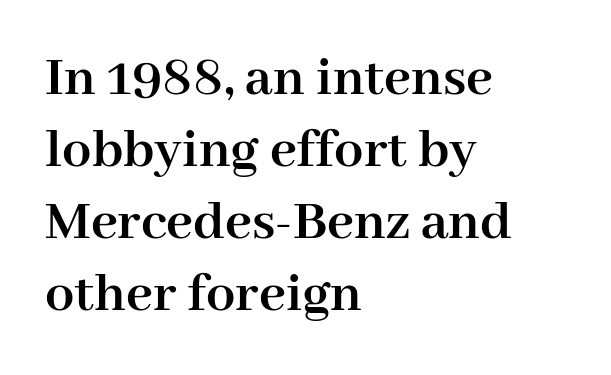
Type without underlining. The passage is arranged the way most books set body copy — flush left. Look at the bottom of the vertical strokes: they flare into serifs here. The letters stand straight up with perfectly vertical stems.
